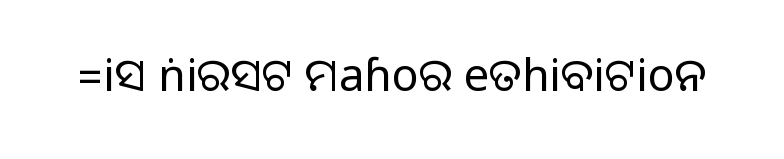
The image shows 45 px sans-serif type, upright; set normal letter spacing, not underlined; medium stroke contrast.
